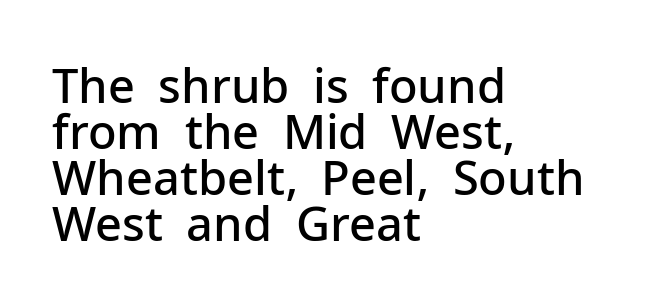
The image shows 47 px semibold sans-serif type, upright; set left-aligned, tight line spacing (0.98x), normal letter spacing, not underlined; low stroke contrast and a medium x-height.
